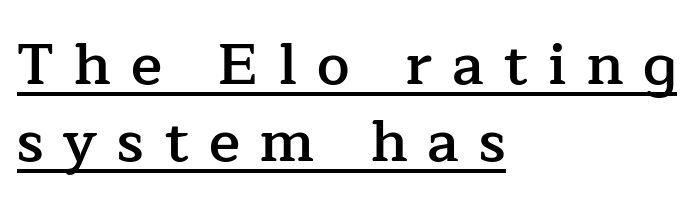
{"serif": "yes", "italic": "no", "bold": "semi", "weight": "semibold", "width": "normal", "stroke_contrast": "low", "x_height": "medium", "monospaced": "no", "underline": "yes", "align": "left", "line_spacing": "normal", "line_spacing_ratio": 1.33, "letter_spacing": "wide", "letter_spacing_em": 0.34, "glyph_px": 58}
